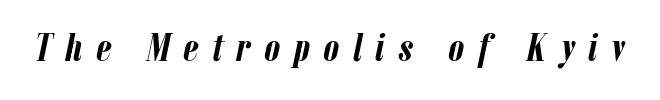
Q: Is the text bold? A: Yes.
Q: Is the text italic (slanted)? A: Yes, it leans right by about 12 degrees.
Q: Is the text underlined? A: No.
Q: Is the spacing between letters normal or unusually wide? A: Unusually wide.
Q: Width (condensed, normal, or wide)? A: Condensed.
Q: Stroke contrast? A: Low.
Q: x-height? A: Medium.
Q: Monospaced? A: No.
